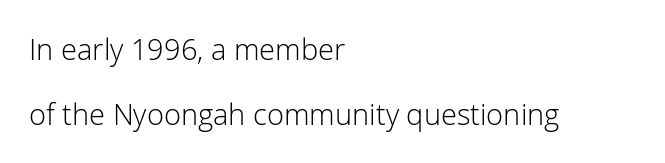
Q: Is the text bold? A: No.
Q: Is the text italic (slanted)? A: No, it is upright.
Q: Is the typeface a serif or a sans-serif typeface? A: Sans-serif.
Q: Is the text underlined? A: No.
Q: How is the paragraph aligned? A: Left-aligned.
Q: Is the spacing between letters normal or unusually wide? A: Normal.
Q: Is the spacing between lines tight, normal or loose? A: Loose.
Q: Width (condensed, normal, or wide)? A: Normal.
Q: Stroke contrast? A: Low.
Q: x-height? A: Medium.
Q: Monospaced? A: No.
